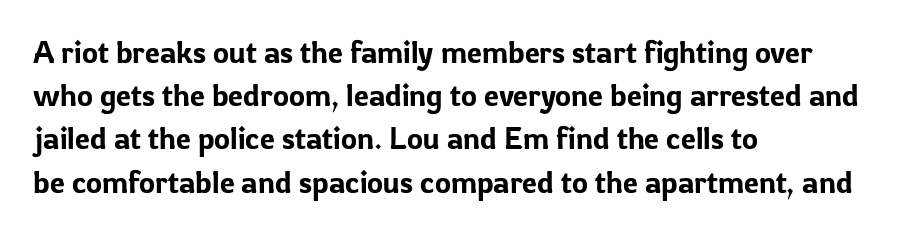
The ragged edge is on the right, which tells us the setting is flush left. Regarding serifs, this sample does without them. What stands out about the letter spacing? Nothing — it is the standard amount. Students, observe: this is what conventionally led text looks like. These lines are rendered in a variable-pitch font.
